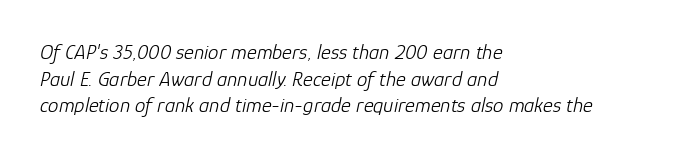
Q: Is the text bold? A: No.
Q: Is the text italic (slanted)? A: Yes, it leans right by about 12 degrees.
Q: Is the text underlined? A: No.
Q: How is the paragraph aligned? A: Left-aligned.
Q: Is the spacing between letters normal or unusually wide? A: Normal.
Q: Is the spacing between lines tight, normal or loose? A: Normal.
